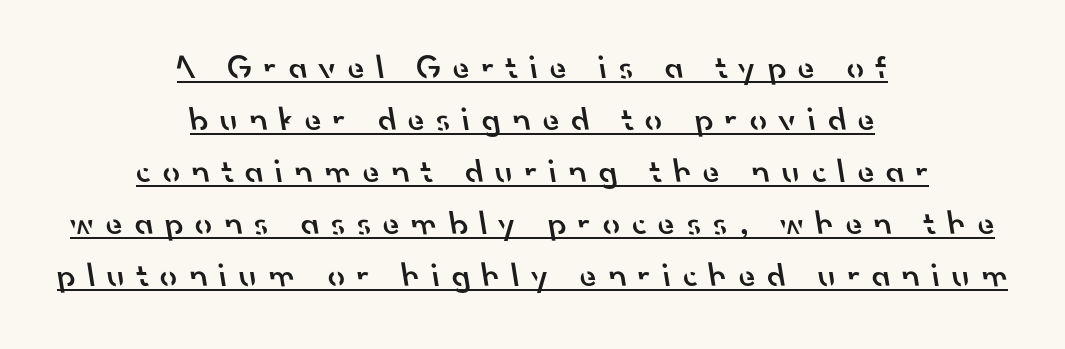
{"serif": "no", "bold": "semi", "weight": "semibold", "width": "normal", "stroke_contrast": "low", "x_height": "small", "monospaced": "no", "underline": "yes", "align": "center", "line_spacing": "normal", "line_spacing_ratio": 1.53, "letter_spacing": "wide", "letter_spacing_em": 0.35, "glyph_px": 34}
